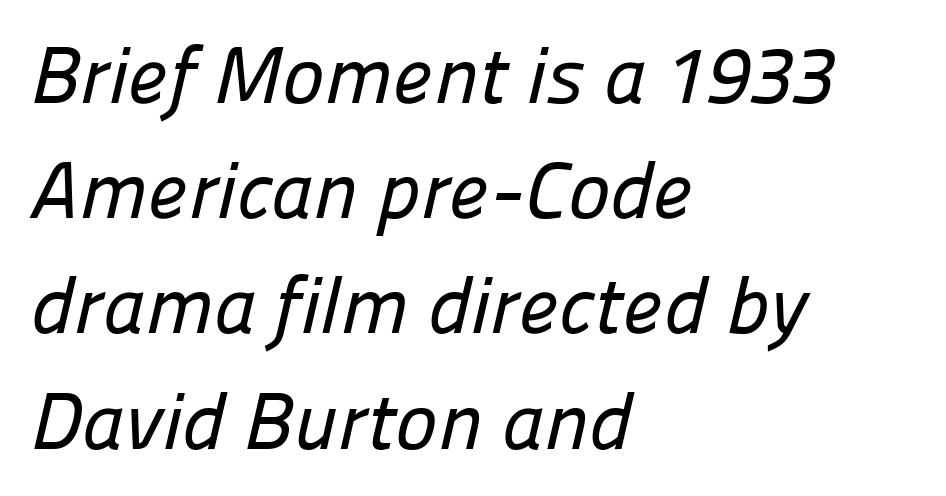
{"serif": "no", "width": "normal", "stroke_contrast": "low", "x_height": "medium", "monospaced": "no", "underline": "no", "align": "left", "line_spacing": "normal", "line_spacing_ratio": 1.44, "letter_spacing": "normal", "letter_spacing_em": 0.0, "glyph_px": 80}
